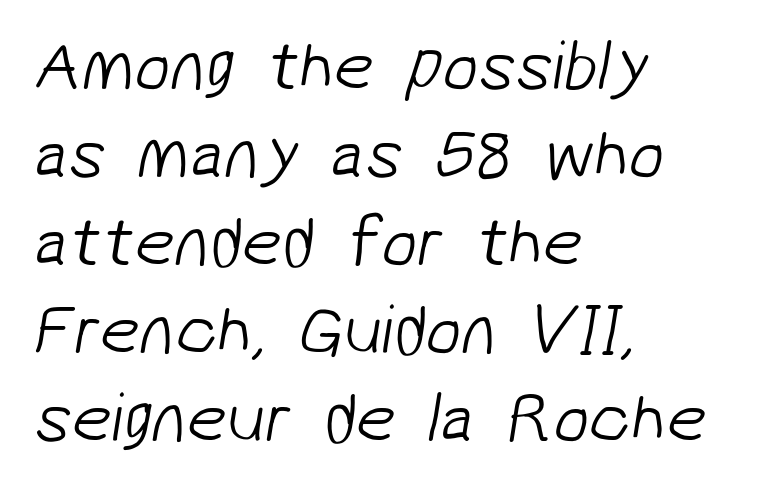
{"serif": "no", "bold": "no", "weight": "light", "width": "normal", "stroke_contrast": "low", "x_height": "medium", "monospaced": "no", "underline": "no", "align": "left", "line_spacing_ratio": 1.24, "letter_spacing": "normal", "letter_spacing_em": 0.0, "glyph_px": 71}
